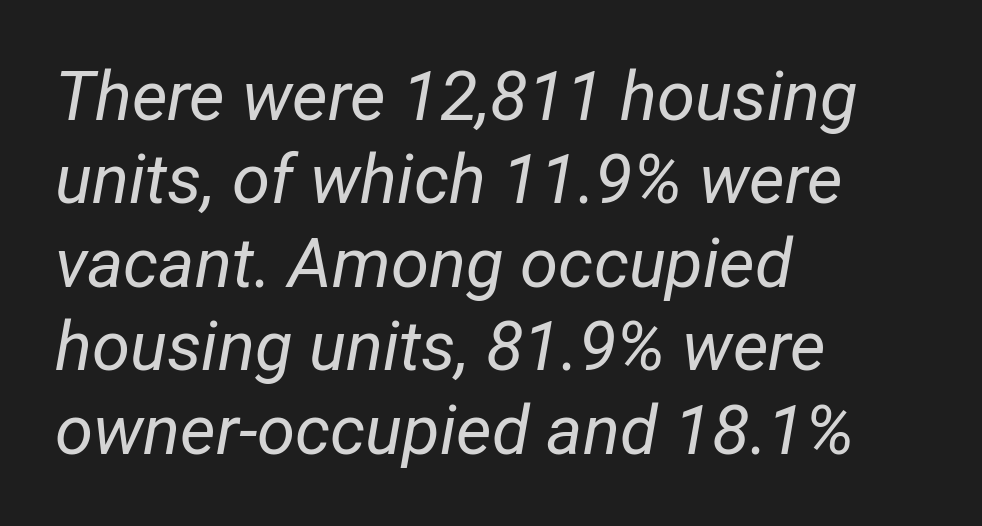
Typeset ragged right — the left edge is the straight one. This reads as an unemphasized weight, regular at the heaviest. The letters sit at their default tracking, neither squeezed nor spread. Anything drawn beneath the words? Only blank space.
